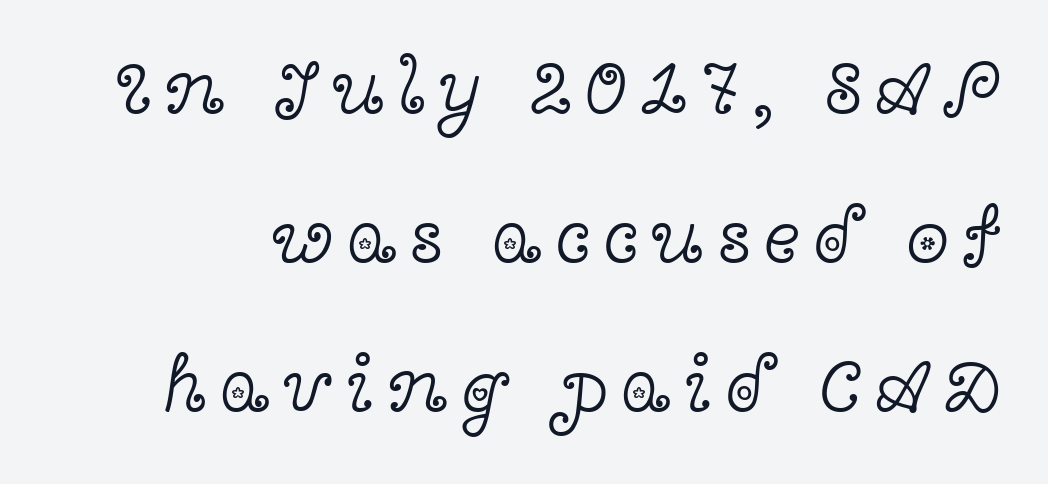
{"serif": "yes", "bold": "no", "weight": "light", "width": "wide", "x_height": "medium", "monospaced": "no", "underline": "no", "line_spacing": "loose", "line_spacing_ratio": 1.91, "glyph_px": 78}
